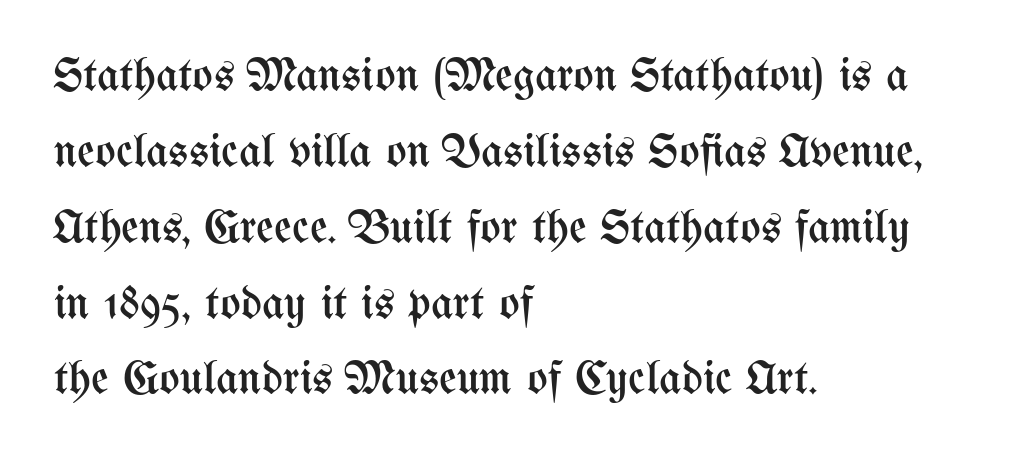
Line beginnings align vertically; line endings do not. Check the space under the baseline: it is left empty. A quiet, ordinary-to-light weight characterises the typeface. Evenly set lines give the paragraph a standard silhouette. Each word holds together tightly as a unit, with standard inter-letter gaps.
